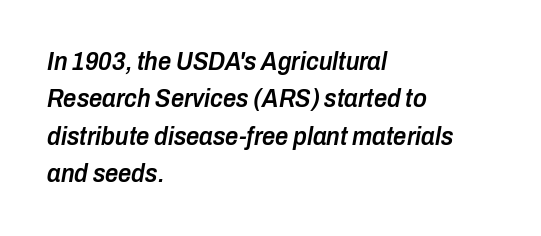
Q: Is the text bold? A: Semi-bold.
Q: Is the text italic (slanted)? A: Yes, it leans right by about 10 degrees.
Q: Is the text underlined? A: No.
Q: How is the paragraph aligned? A: Left-aligned.
Q: Is the spacing between letters normal or unusually wide? A: Normal.
Q: Is the spacing between lines tight, normal or loose? A: Normal.
